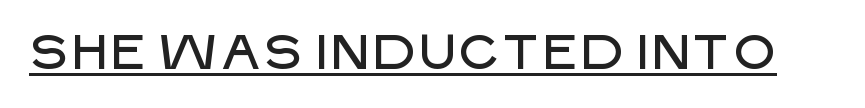
{"serif": "no", "italic": "no", "width": "normal", "stroke_contrast": "low", "x_height": "large", "monospaced": "no", "underline": "yes", "letter_spacing": "normal", "letter_spacing_em": 0.0, "glyph_px": 49}
